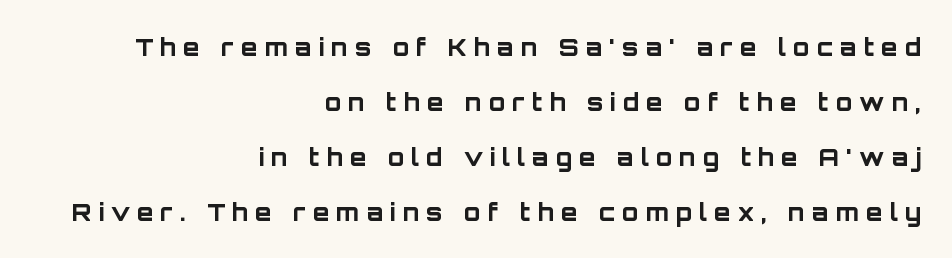
Rule under the text: the space is simply empty. Is the type bold? Yes — the strokes are clearly thick and heavy. The setting favours the right margin, as signatures and pull-quotes sometimes do. Vertically, the passage feels expansive, rows floating well apart. This rendering widens character spacing well past its baseline value. Vertical strokes here are truly vertical.
